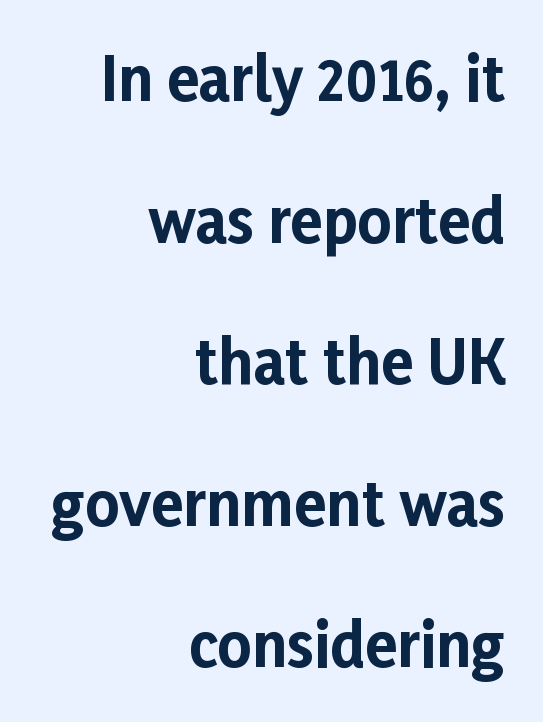
Character widths vary here, with narrow letters taking less room than wide ones. Typeset ragged left — the right edge is the straight one. Strong, thick strokes mark this as bold type. The letters sit at their default tracking, neither squeezed nor spread. Widely set lines give the paragraph a tall, airy silhouette. No feet cap the strokes, marking this as sans-serif type.
